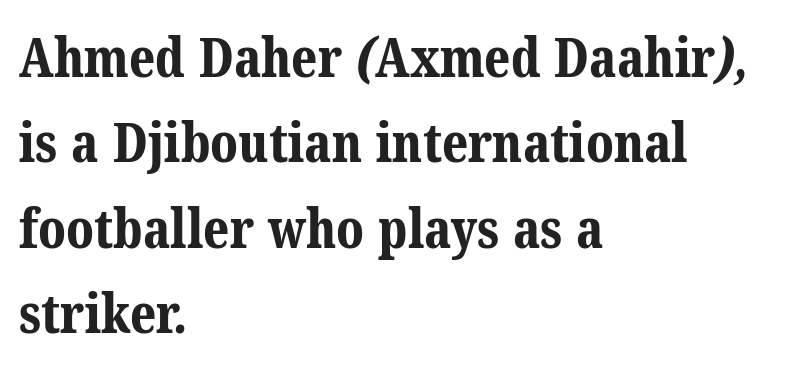
Small tapered or slab feet sit at the stroke ends, so this counts as serif. Honestly, there is no underline to notice here at all. The gaps between neighbouring characters are ordinary and unremarkable. Strong, thick strokes mark this as bold type. In CSS terms this would be text-align: left. Leading matches the norm, producing a regular column.
